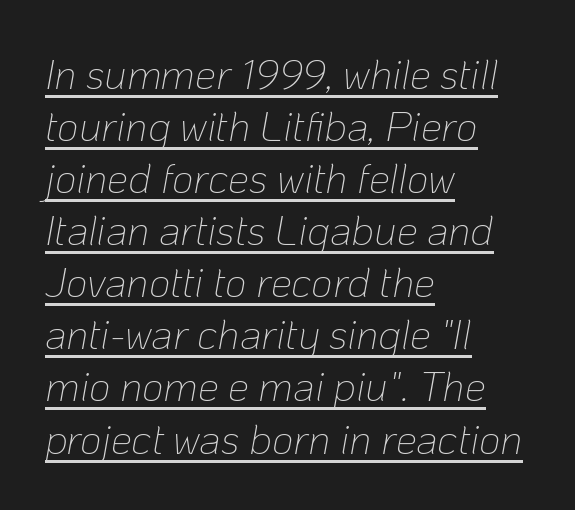
Q: Is the text bold? A: No.
Q: Is the text italic (slanted)? A: Yes, it leans right by about 10 degrees.
Q: Is the text underlined? A: Yes.
Q: How is the paragraph aligned? A: Left-aligned.
Q: Is the spacing between letters normal or unusually wide? A: Normal.
Q: Width (condensed, normal, or wide)? A: Normal.
Q: Stroke contrast? A: Low.
Q: x-height? A: Medium.
Q: Monospaced? A: No.
